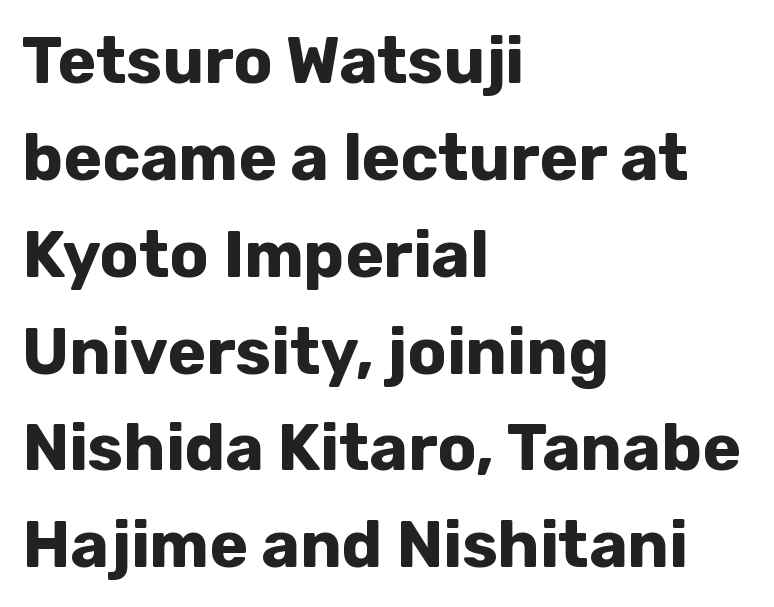
Check where the strokes stop: nothing finishes them off — pure sans. These lines are rendered in a variable-pitch font. Honestly, the letter spacing is just normal — you wouldn't notice it. The typesetter chose a ragged-right arrangement here. If you drew a line through each stem, it would be perfectly vertical. Nobody drew a line under any word here.
